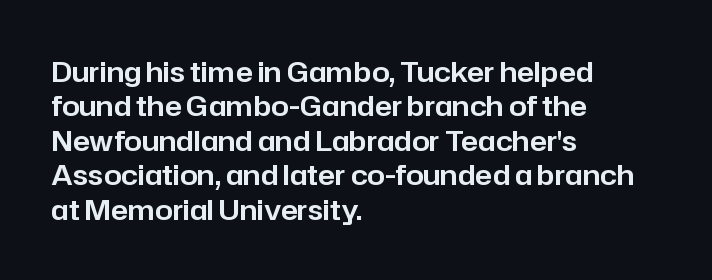
The image shows 28 px sans-serif type, upright; set left-aligned, line spacing 1.23x, normal letter spacing, not underlined; low stroke contrast and a medium x-height.
